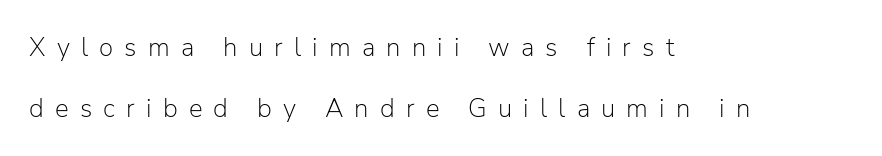
Q: Is the text bold? A: No.
Q: Is the text italic (slanted)? A: No, it is upright.
Q: Is the text underlined? A: No.
Q: How is the paragraph aligned? A: Left-aligned.
Q: Is the spacing between letters normal or unusually wide? A: Unusually wide.
Q: Is the spacing between lines tight, normal or loose? A: Loose.
